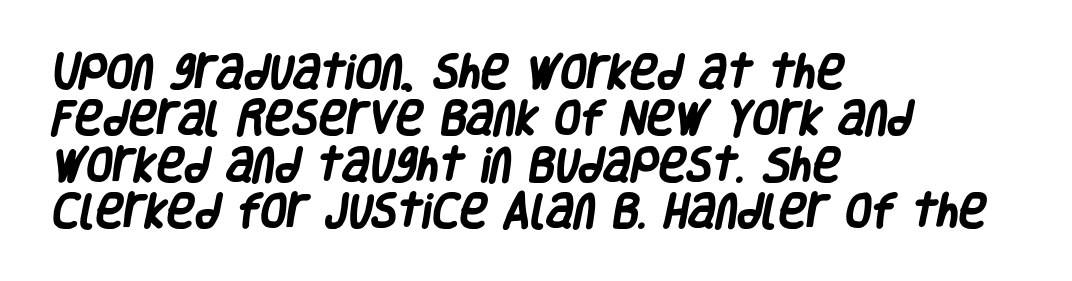
This is sans-serif lettering, the kind often seen on screens and signage. The type is set solid horizontally, with unmodified tracking. The ragged edge is on the right, which tells us the setting is flush left. The rendering uses natural spacing where letterforms have individual widths. The foot of each line stays bare and open.
